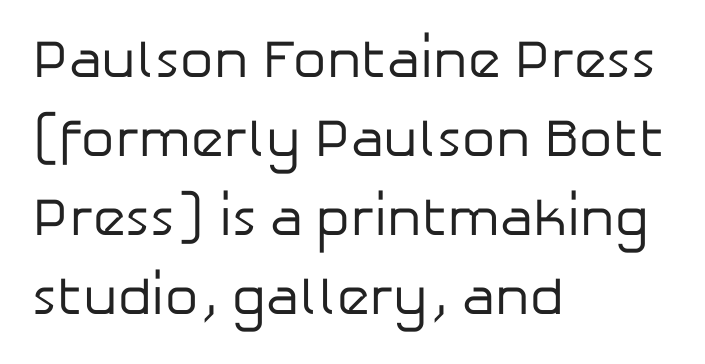
Q: Is the text bold? A: No.
Q: Is the text italic (slanted)? A: No, it is upright.
Q: Is the typeface a serif or a sans-serif typeface? A: Sans-serif.
Q: Is the text underlined? A: No.
Q: How is the paragraph aligned? A: Left-aligned.
Q: Is the spacing between letters normal or unusually wide? A: Normal.
Q: Is the spacing between lines tight, normal or loose? A: Normal.
Q: Width (condensed, normal, or wide)? A: Normal.
Q: Stroke contrast? A: Low.
Q: x-height? A: Medium.
Q: Monospaced? A: No.
